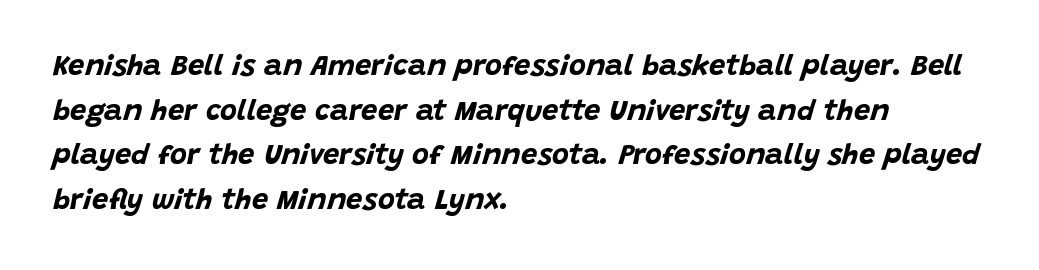
Q: Is the text bold? A: Yes.
Q: Is the text italic (slanted)? A: Yes, it leans right by about 15 degrees.
Q: Is the text underlined? A: No.
Q: How is the paragraph aligned? A: Left-aligned.
Q: Is the spacing between letters normal or unusually wide? A: Normal.
Q: Is the spacing between lines tight, normal or loose? A: Normal.
Q: Width (condensed, normal, or wide)? A: Normal.
Q: Stroke contrast? A: Low.
Q: x-height? A: Large.
Q: Monospaced? A: No.
